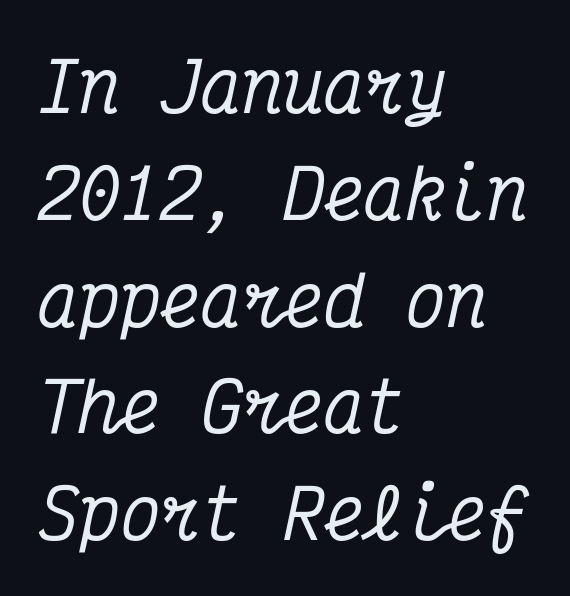
Q: Is the text italic (slanted)? A: Yes, it leans right by about 12 degrees.
Q: Is the typeface a serif or a sans-serif typeface? A: Serif.
Q: Is the text underlined? A: No.
Q: How is the paragraph aligned? A: Left-aligned.
Q: Is the spacing between letters normal or unusually wide? A: Normal.
Q: Is the spacing between lines tight, normal or loose? A: Normal.
Q: Width (condensed, normal, or wide)? A: Condensed.
Q: Stroke contrast? A: Medium.
Q: x-height? A: Medium.
Q: Monospaced? A: Yes.
